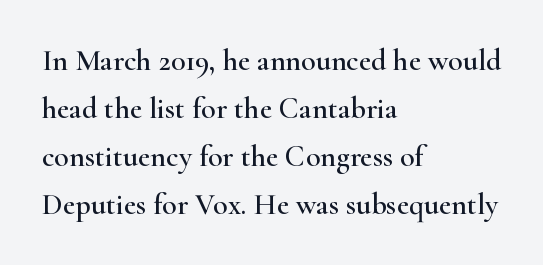
The image shows 30 px wide serif type, upright; set left-aligned, normal line spacing (1.6x), normal letter spacing, not underlined; high stroke contrast and a small x-height.
